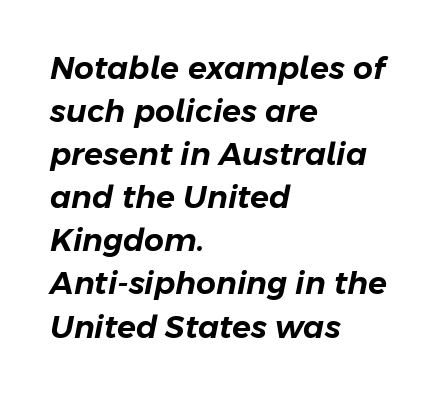
Notice how the stems are inclined rather than vertical — that's the hallmark of italics. Left-aligned paragraph, ragged on the right. This sample keeps an unexceptional amount of space between lines. Honestly, there is no underline to notice here at all. Standard letterfit; no display-style spreading of the glyphs. The passage shown is typed in a proportional face where columns would drift.
